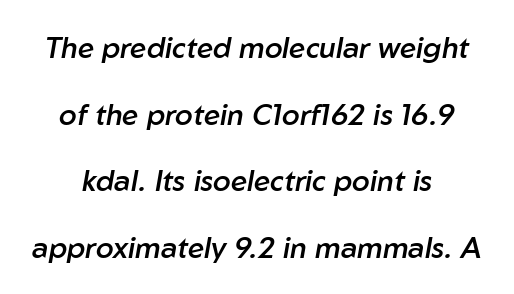
Set as a demibold, roughly 600 on the weight scale. You can tell it's italic because the verticals aren't actually vertical. Varying glyph widths throughout — classic text-font behaviour. The space between consecutive lines is lavish. Here the glyphs are tracked normally, forming tight word shapes. Is the block centered? Yes — each line is placed symmetrically about the middle.
